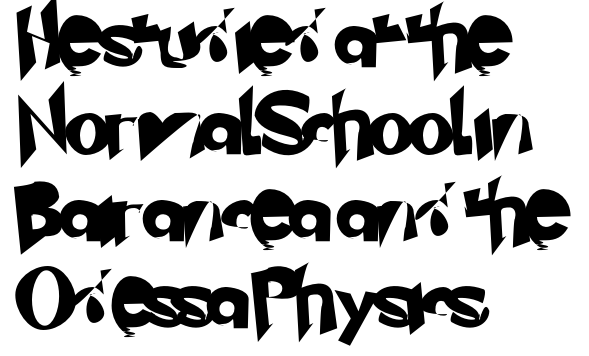
{"serif": "no", "width": "normal", "stroke_contrast": "low", "x_height": "small", "monospaced": "no", "underline": "no", "align": "left", "line_spacing": "normal", "line_spacing_ratio": 1.45, "letter_spacing": "normal", "letter_spacing_em": 0.0, "glyph_px": 60}
